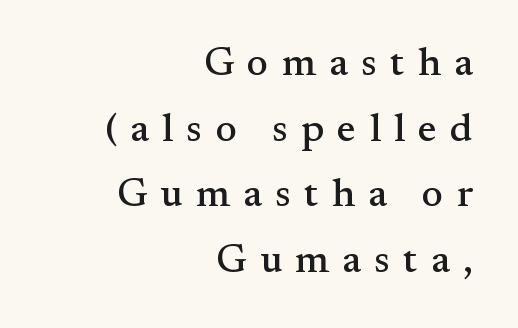
The image shows 40 px serif type, upright; set right-aligned, normal line spacing (1.64x), unusually wide letter spacing (+0.33 em), not underlined; medium stroke contrast and a small x-height.
